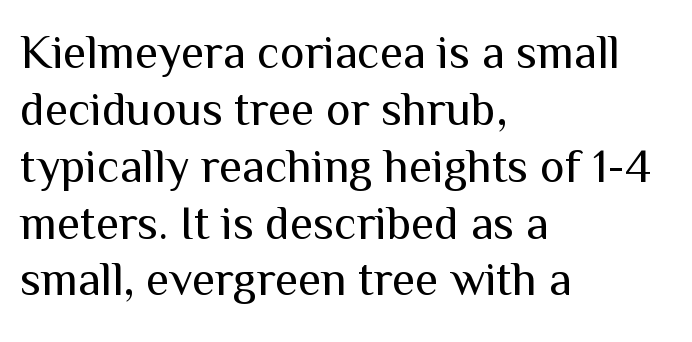
Q: Is the text bold? A: No.
Q: Is the text italic (slanted)? A: No, it is upright.
Q: Is the typeface a serif or a sans-serif typeface? A: Sans-serif.
Q: Is the text underlined? A: No.
Q: How is the paragraph aligned? A: Left-aligned.
Q: Is the spacing between letters normal or unusually wide? A: Normal.
Q: Width (condensed, normal, or wide)? A: Normal.
Q: Stroke contrast? A: Medium.
Q: x-height? A: Medium.
Q: Monospaced? A: No.
